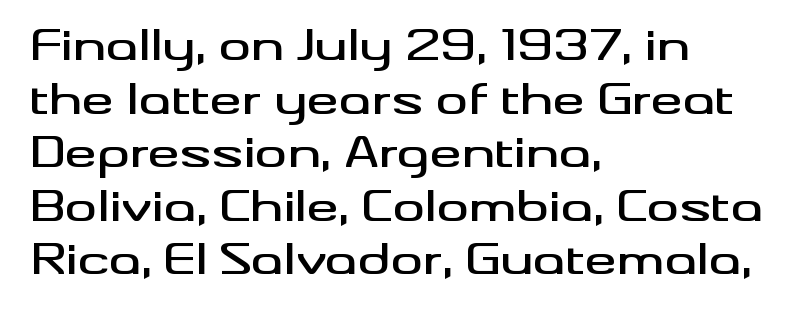
The block of text has a typical density, with ordinary space between rows. Note the varied advance widths — an 'i' is clearly narrower than an 'm'. Casual observation: everything's shoved over to the left. The foot of each line stays bare and open. The face used here is rendered with its standard letterfit.
